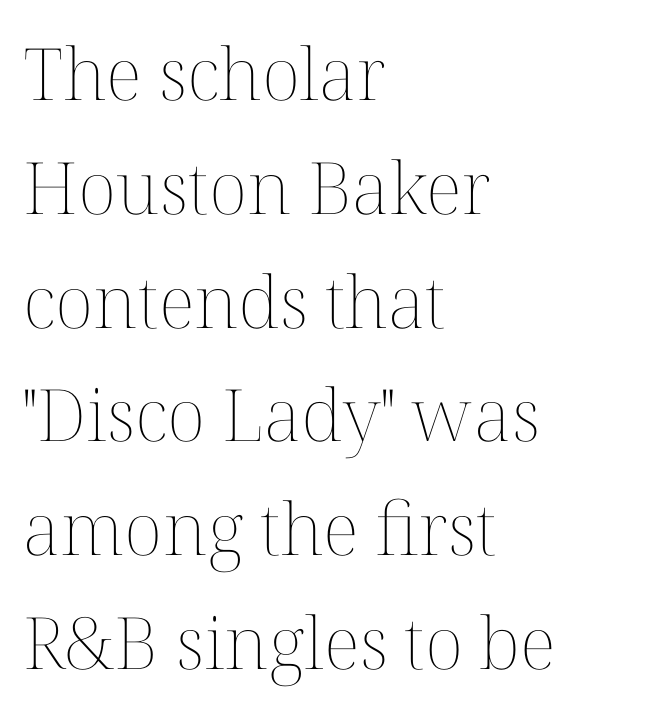
Q: Is the text bold? A: No.
Q: Is the text italic (slanted)? A: No, it is upright.
Q: Is the text underlined? A: No.
Q: How is the paragraph aligned? A: Left-aligned.
Q: Is the spacing between letters normal or unusually wide? A: Normal.
Q: Is the spacing between lines tight, normal or loose? A: Normal.
Q: Width (condensed, normal, or wide)? A: Normal.
Q: Stroke contrast? A: Medium.
Q: x-height? A: Medium.
Q: Monospaced? A: No.
